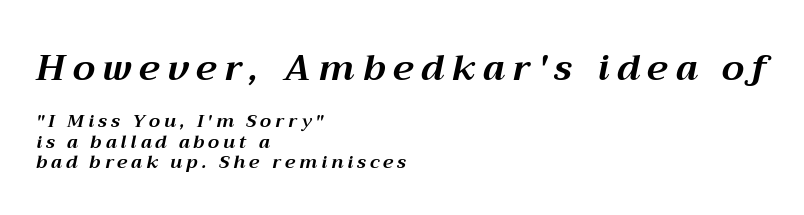
{"italic": "yes", "lean": "right", "slant_degrees": 12, "bold": "yes", "weight": "bold", "width": "normal", "stroke_contrast": "medium", "x_height": "medium", "monospaced": "no", "underline": "no", "align": "left", "line_spacing": "tight", "line_spacing_ratio": 1.13, "letter_spacing": "wide", "letter_spacing_em": 0.22, "larger_block": "first", "size_ratio": 2.0, "glyph_px": 36}
